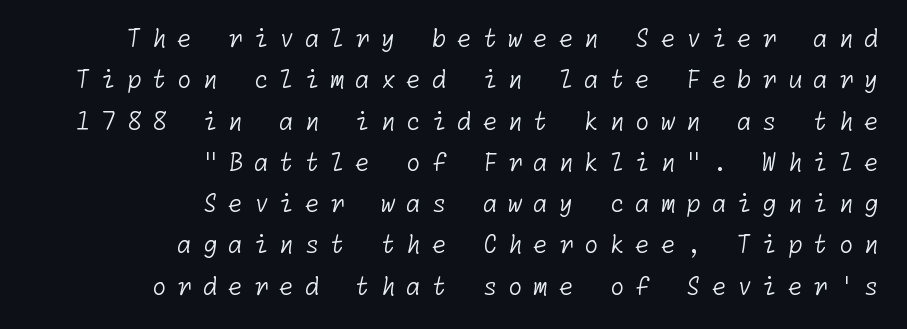
{"bold": "no", "underline": "no", "align": "right", "line_spacing_ratio": 1.72, "letter_spacing": "wide", "letter_spacing_em": 0.44, "glyph_px": 24}
